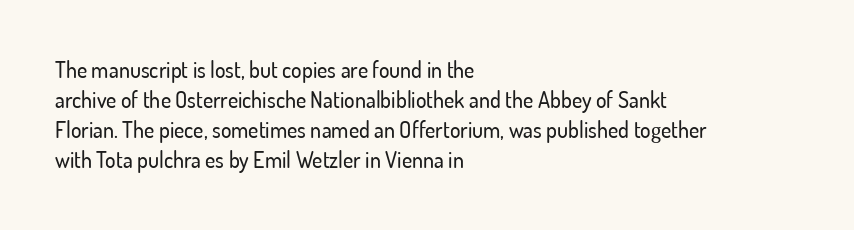
The lettering stays uniformly vertical, giving the passage a roman look. The text block is weighted toward the left margin, trailing off unevenly rightward. A typesetter would call this zero additional tracking. Evenly set lines give the paragraph a standard silhouette.
